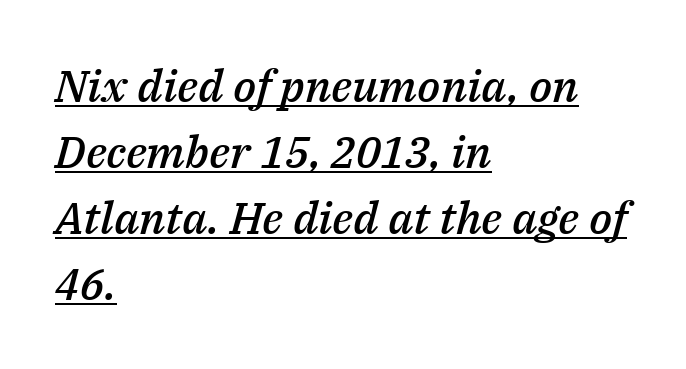
{"italic": "yes", "lean": "right", "slant_degrees": 14, "bold": "semi", "weight": "semibold", "width": "normal", "stroke_contrast": "medium", "x_height": "medium", "monospaced": "no", "underline": "yes", "align": "left", "line_spacing": "normal", "line_spacing_ratio": 1.47, "letter_spacing": "normal", "letter_spacing_em": 0.0, "glyph_px": 45}
